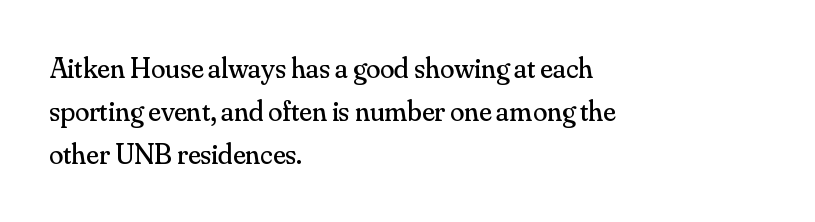
Stem width sits at or under what a default text font uses. Interline gaps are of average width in this sample. A typesetter would mark this as roman, not italic. Characters follow at the spacing the type designer built in. Varying glyph widths throughout — classic text-font behaviour. Each letter's strokes conclude with small projecting serifs.
